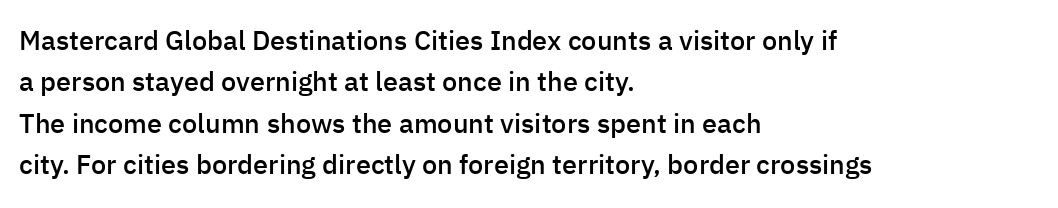
A student would call this left alignment; a typographer would say flush left, rag right. Line spacing here is normal. Tracking value appears to be zero — textbook default spacing. A typesetter would mark this as roman, not italic. Each glyph is drawn with semibold strokes, heavier than normal yet not fully bold. The strip under each line holds only bare page.
